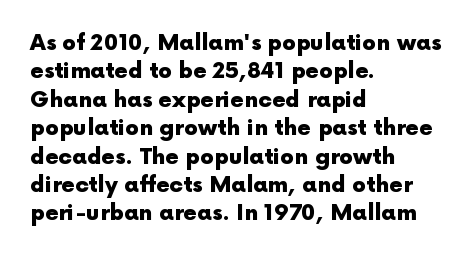
This is the regular roman posture of the typeface. The lines in this sample share a left origin and differ only in where they stop. Standard letterfit; no display-style spreading of the glyphs. Heavy-handed strokes throughout: this text is bold. The space directly below the letters is spotless.
